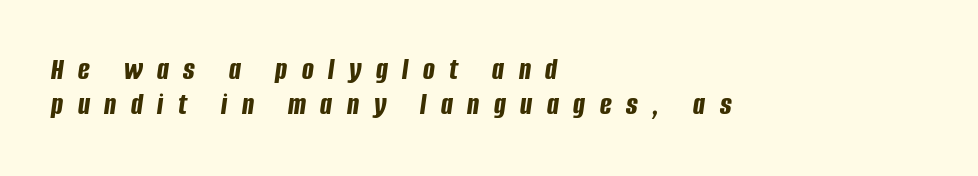
These lines stack with their left ends in a neat column. Quick note: underline off. The face used here has the dense, thick strokes of a bold. The vertical gap from one line to the next is small.
